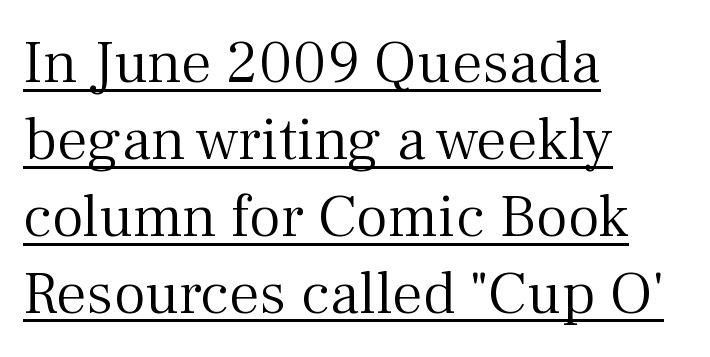
Q: Is the text bold? A: No.
Q: Is the text italic (slanted)? A: No, it is upright.
Q: Is the typeface a serif or a sans-serif typeface? A: Serif.
Q: Is the text underlined? A: Yes.
Q: How is the paragraph aligned? A: Left-aligned.
Q: Is the spacing between letters normal or unusually wide? A: Normal.
Q: Is the spacing between lines tight, normal or loose? A: Normal.
Q: Width (condensed, normal, or wide)? A: Normal.
Q: Stroke contrast? A: Medium.
Q: x-height? A: Medium.
Q: Monospaced? A: No.
